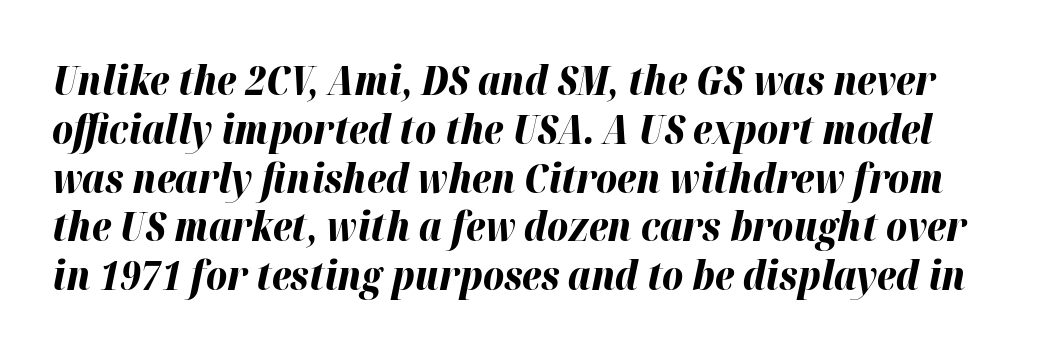
Q: Is the text bold? A: Yes.
Q: Is the text italic (slanted)? A: Yes, it leans right by about 12 degrees.
Q: Is the text underlined? A: No.
Q: Is the spacing between letters normal or unusually wide? A: Normal.
Q: Width (condensed, normal, or wide)? A: Normal.
Q: Stroke contrast? A: High.
Q: x-height? A: Medium.
Q: Monospaced? A: No.
